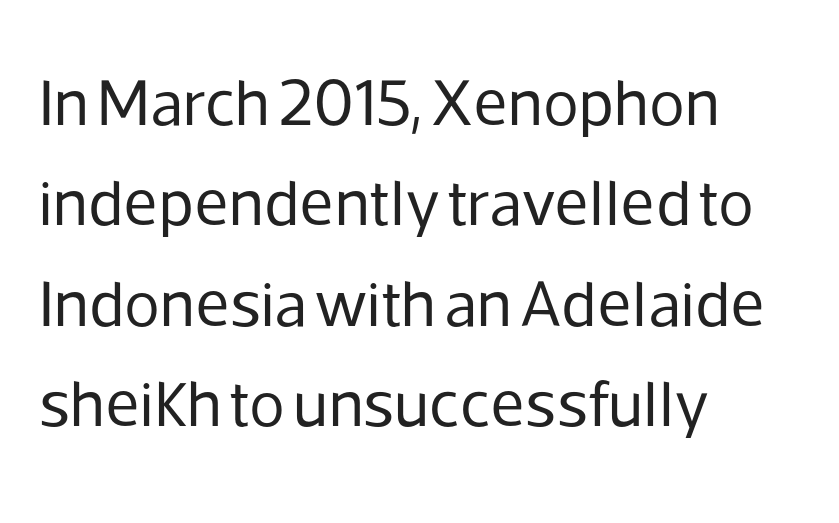
{"serif": "no", "italic": "no", "bold": "no", "weight": "regular", "width": "normal", "stroke_contrast": "low", "x_height": "medium", "monospaced": "no", "underline": "no", "align": "left", "line_spacing": "normal", "line_spacing_ratio": 1.52, "letter_spacing": "normal", "letter_spacing_em": 0.0, "glyph_px": 66}
